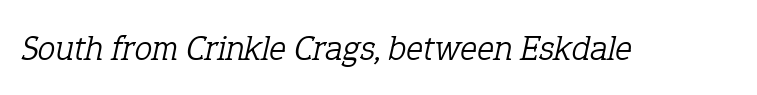
Q: Is the text bold? A: No.
Q: Is the text italic (slanted)? A: Yes, it leans right by about 12 degrees.
Q: Is the typeface a serif or a sans-serif typeface? A: Serif.
Q: Is the text underlined? A: No.
Q: Is the spacing between letters normal or unusually wide? A: Normal.
Q: Width (condensed, normal, or wide)? A: Normal.
Q: Stroke contrast? A: Low.
Q: x-height? A: Medium.
Q: Monospaced? A: No.
